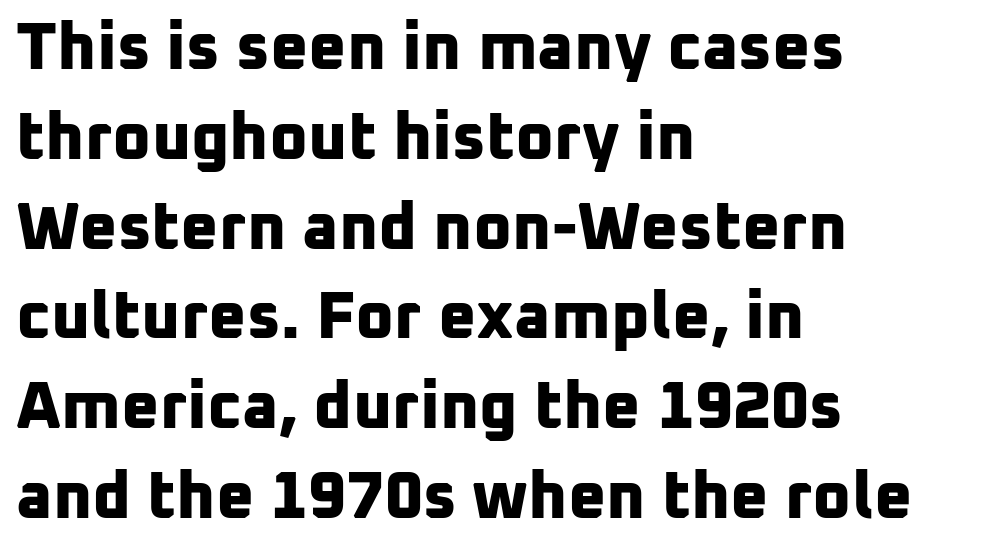
Q: Is the text bold? A: Yes.
Q: Is the typeface a serif or a sans-serif typeface? A: Sans-serif.
Q: Is the text underlined? A: No.
Q: How is the paragraph aligned? A: Left-aligned.
Q: Is the spacing between letters normal or unusually wide? A: Normal.
Q: Is the spacing between lines tight, normal or loose? A: Normal.
Q: Width (condensed, normal, or wide)? A: Normal.
Q: Stroke contrast? A: Low.
Q: x-height? A: Medium.
Q: Monospaced? A: No.
